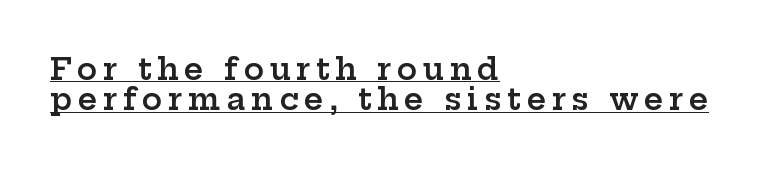
The image shows 30 px semibold, wide serif type, upright; set left-aligned, tight line spacing (1.01x), underlined; low stroke contrast and a medium x-height.
